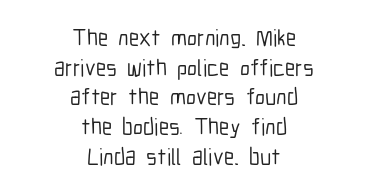
The image shows 23 px text type, upright; set centered, normal line spacing (1.29x), normal letter spacing, not underlined.
